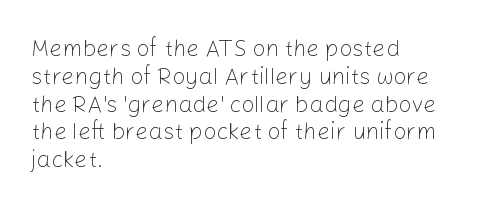
Italic: no, the glyphs are upright roman. Typeset ragged right — the left edge is the straight one. The gaps between neighbouring characters are ordinary and unremarkable. No letter is thick-stroked: the sample isn't bold. Lines of text with bare space underneath.
